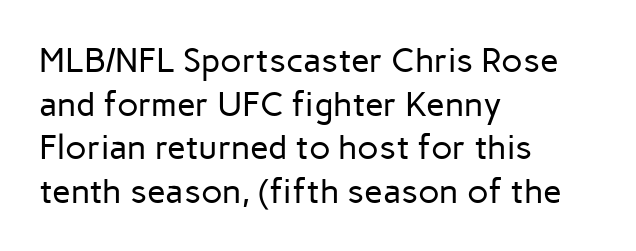
Q: Is the text bold? A: No.
Q: Is the text italic (slanted)? A: No, it is upright.
Q: Is the typeface a serif or a sans-serif typeface? A: Sans-serif.
Q: Is the text underlined? A: No.
Q: How is the paragraph aligned? A: Left-aligned.
Q: Is the spacing between letters normal or unusually wide? A: Normal.
Q: Is the spacing between lines tight, normal or loose? A: Normal.
Q: Width (condensed, normal, or wide)? A: Normal.
Q: Stroke contrast? A: Low.
Q: x-height? A: Medium.
Q: Monospaced? A: No.
